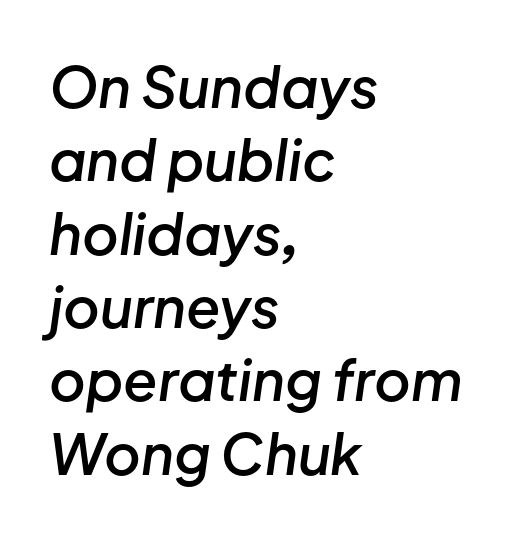
The image shows 56 px semibold type, italic (leaning right); set left-aligned, normal line spacing (1.31x), normal letter spacing, not underlined; low stroke contrast and a medium x-height.
